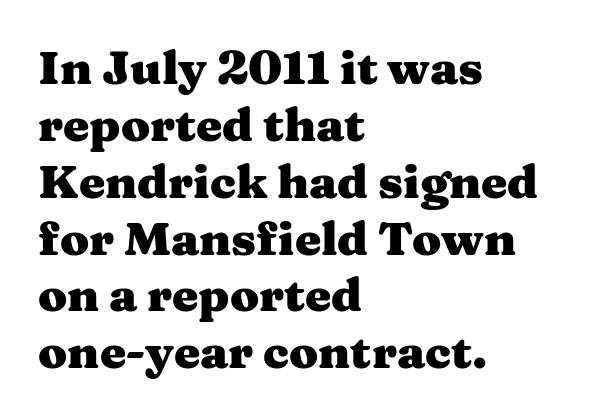
{"serif": "yes", "italic": "no", "bold": "yes", "weight": "heavy", "width": "wide", "stroke_contrast": "medium", "x_height": "medium", "monospaced": "no", "underline": "no", "align": "left", "line_spacing_ratio": 1.21, "letter_spacing": "normal", "letter_spacing_em": 0.0, "glyph_px": 47}
